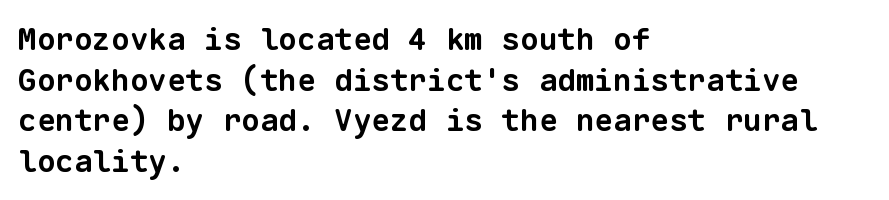
Decoration check: the copy has no underline. Casual observation: everything's shoved over to the left. Nothing sits at the stroke ends, so this counts as sans-serif. Spacing between characters is what you'd get straight out of the box. The space between consecutive lines is moderate. Is this a fixed-width face? Yes — each glyph sits in an identical cell.
